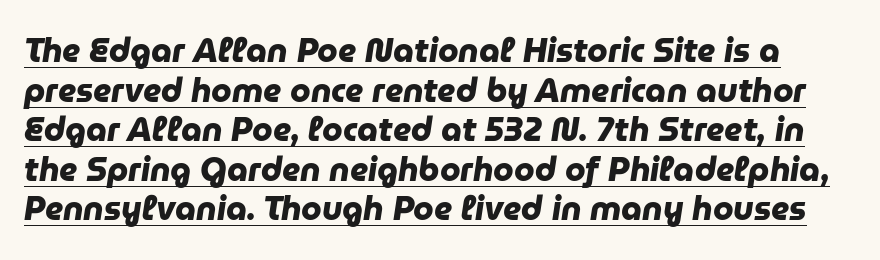
The letters sit at their default tracking, neither squeezed nor spread. Is there an underline? Yes — a line sits under the letters. Stroke thickness is high; the sample reads as a true bold. The rendering uses natural spacing where letterforms have individual widths.
